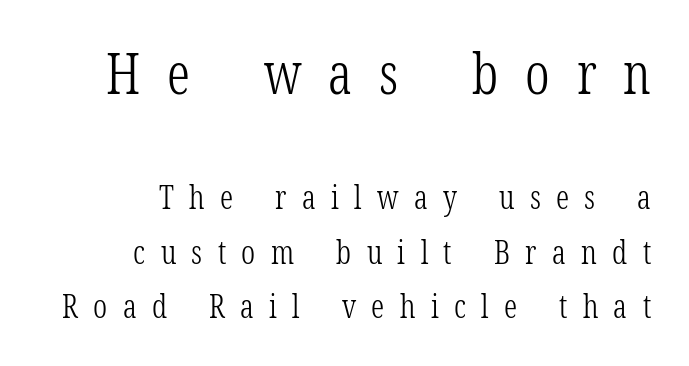
The image shows 56 px light, condensed serif type, upright; set right-aligned, normal line spacing (1.69x), unusually wide letter spacing (+0.48 em), not underlined; the first (top) block is 1.75x larger; low stroke contrast and a medium x-height.
